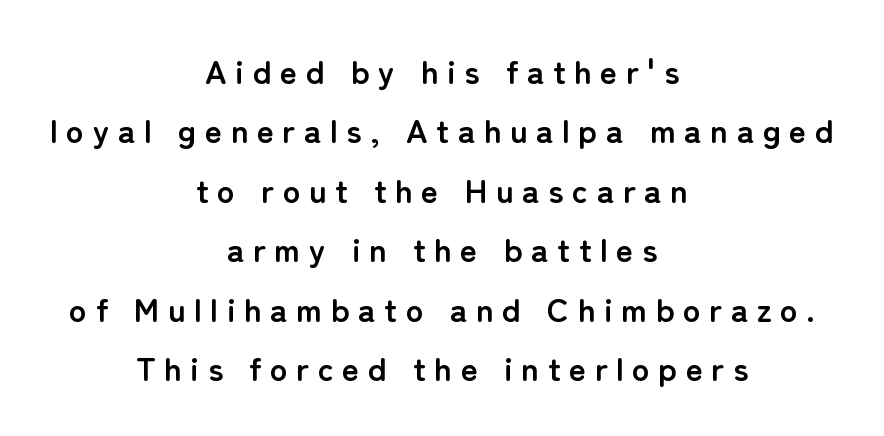
No feet cap the strokes, marking this as sans-serif type. Weight check: bold — yes, fully. These lines are centered, leaving both edges ragged. Descenders are the only things crossing below the line. Does the lettering tilt? It doesn't — this is upright.
